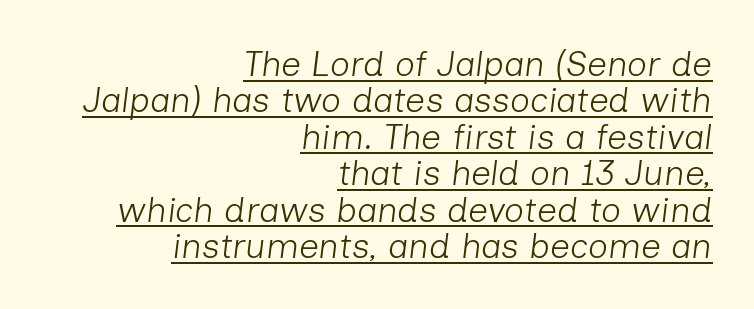
The strokes are not fattened; the text isn't bold. The lettering is marked with a stroke running underneath it. Is the type slanted? Yes — the strokes lean at a clear angle. The space between consecutive lines is stingy.
